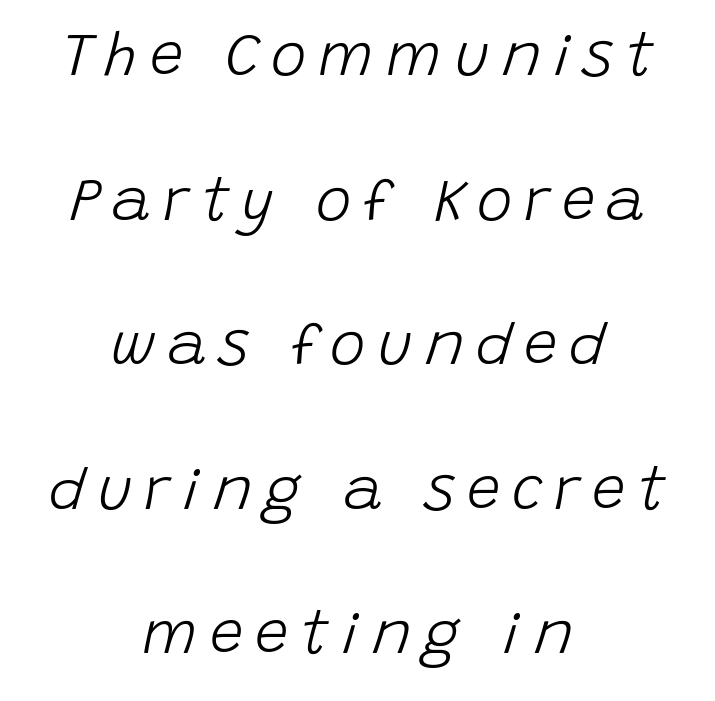
Q: Is the text bold? A: No.
Q: Is the text italic (slanted)? A: Yes, it leans right by about 15 degrees.
Q: Is the text underlined? A: No.
Q: How is the paragraph aligned? A: Centered.
Q: Is the spacing between letters normal or unusually wide? A: Unusually wide.
Q: Is the spacing between lines tight, normal or loose? A: Loose.
Q: Width (condensed, normal, or wide)? A: Normal.
Q: Stroke contrast? A: Low.
Q: x-height? A: Large.
Q: Monospaced? A: No.
